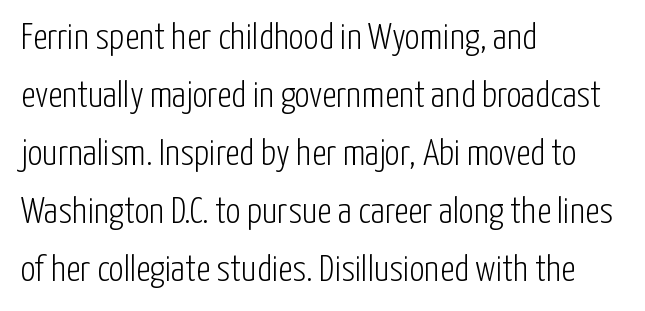
Serif or sans? Sans — the stroke terminals are bare. Check the space under the baseline: it is left empty. The strokes carry an ordinary text weight at most. Does the leading feel generous? No, just average.
